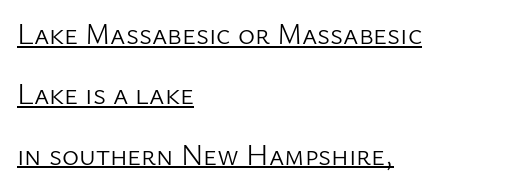
Words appear dense and cohesive because spacing is normal. Weight: regular or lighter. Reading down the column, the eye jumps a long way to each next line. Does a line run under the words? Yes, clearly. No feet cap the strokes, marking this as sans-serif type. This sample is left-justified, so line endings fall wherever the words run out.
